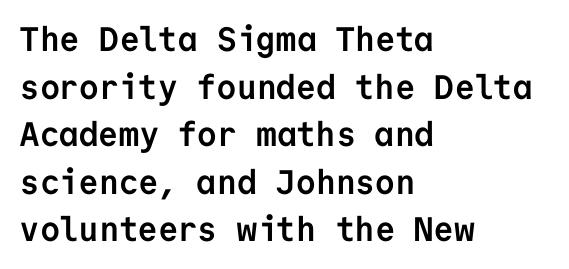
Caption: bold face, heavy strokes. Casual observation: everything's shoved over to the left. Glance below the letters and you will spot only blank space. Style check: upright.
